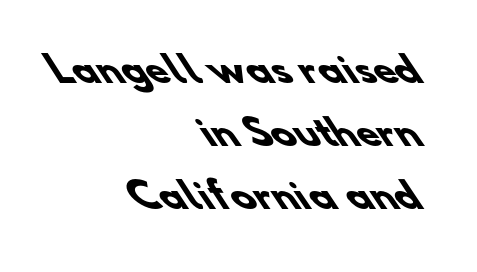
No word sits above an underline. The letters advance in unequal steps, a hallmark of proportional type. Pretty heavy lettering here — definitely bold. Look at the bottom of the vertical strokes: they stop flat, with no serifs. What stands out about the letter spacing? Nothing — it is the standard amount.
